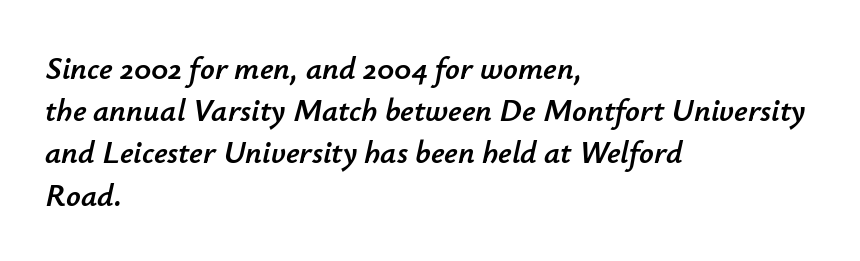
The image shows 32 px text type, italic (leaning right); set left-aligned, normal line spacing (1.32x), normal letter spacing, not underlined; low stroke contrast and a small x-height.
